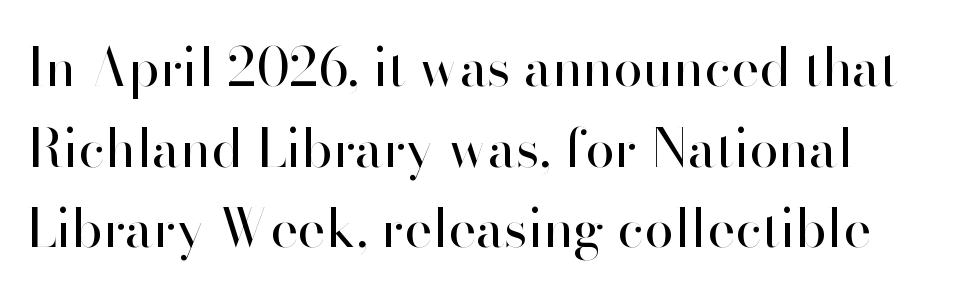
The image shows 53 px regular-weight sans-serif type, upright; set left-aligned, normal line spacing (1.52x), normal letter spacing, not underlined; high stroke contrast and a small x-height.
